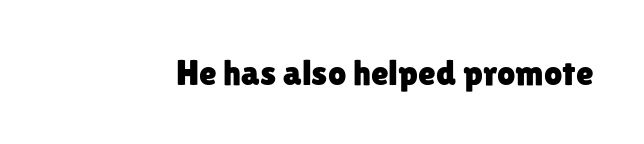
The image shows 36 px sans-serif type, upright; set normal letter spacing, not underlined; low stroke contrast and a medium x-height.
